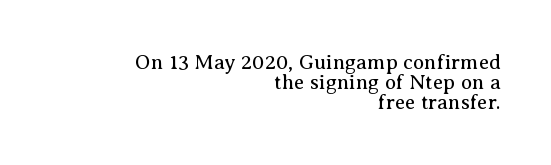
Casual observation: everything's shoved over to the right. The gaps between neighbouring characters are ordinary and unremarkable. Underline: absent. Quick note: not italic, upright. Notice how descenders almost collide with the ascenders below — that's tight leading. The letters look calm and open, with moderate or lighter stems.
